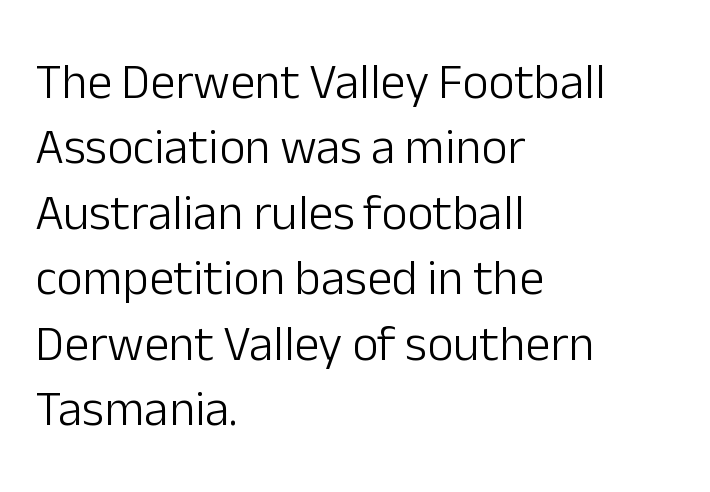
The image shows 50 px light sans-serif type, upright; set left-aligned, normal line spacing (1.31x), normal letter spacing, not underlined; low stroke contrast and a medium x-height.
